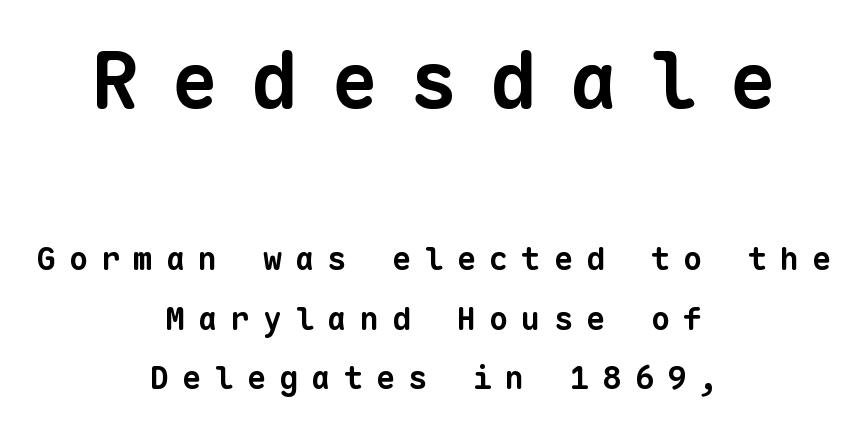
Q: Is the text bold? A: Yes.
Q: Is the typeface a serif or a sans-serif typeface? A: Sans-serif.
Q: Is the text underlined? A: No.
Q: How is the paragraph aligned? A: Centered.
Q: Is the spacing between letters normal or unusually wide? A: Unusually wide.
Q: Which block of text is set in a larger size, the first (top) or the second (bottom)? A: The first (top) one.
Q: Width (condensed, normal, or wide)? A: Normal.
Q: Stroke contrast? A: Low.
Q: x-height? A: Medium.
Q: Monospaced? A: Yes.
